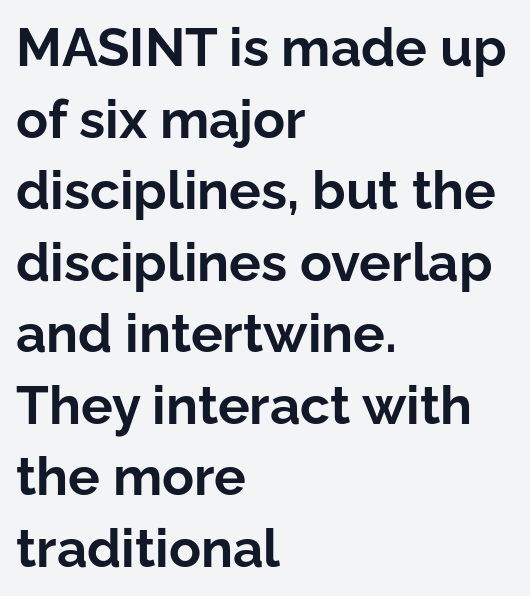
{"serif": "no", "italic": "no", "bold": "yes", "weight": "bold", "width": "normal", "stroke_contrast": "low", "x_height": "medium", "monospaced": "no", "underline": "no", "align": "left", "line_spacing": "normal", "line_spacing_ratio": 1.35, "letter_spacing": "normal", "letter_spacing_em": 0.0, "glyph_px": 53}
